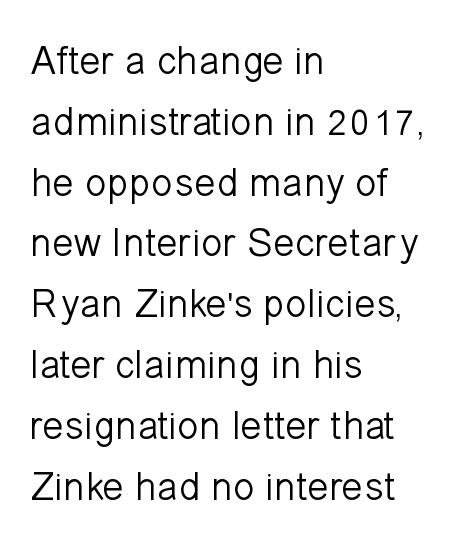
Caption: face not bold, strokes unweighted. Letter spacing: default. This rendering features lettering with no underline. The line-height multiplier appears to be the usual default. Proportional: the letters do not fall into vertical columns. Quick note: not italic, upright.
